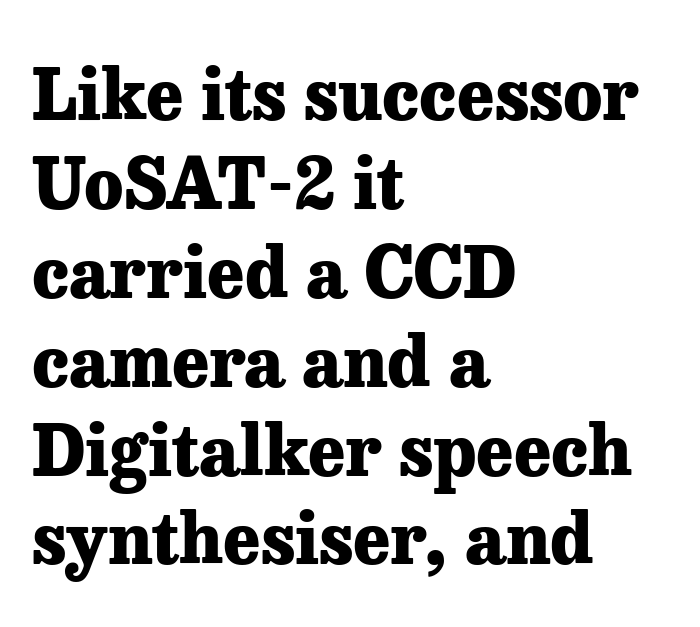
The image shows 70 px heavy serif type, upright; set left-aligned, normal line spacing (1.27x), normal letter spacing, not underlined; low stroke contrast and a medium x-height.
